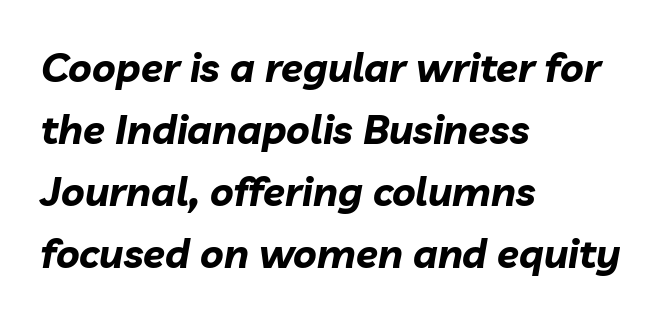
{"italic": "yes", "lean": "right", "slant_degrees": 10, "bold": "yes", "weight": "bold", "width": "normal", "stroke_contrast": "low", "x_height": "medium", "monospaced": "no", "underline": "no", "align": "left", "line_spacing": "normal", "line_spacing_ratio": 1.55, "letter_spacing": "normal", "letter_spacing_em": 0.0, "glyph_px": 40}
